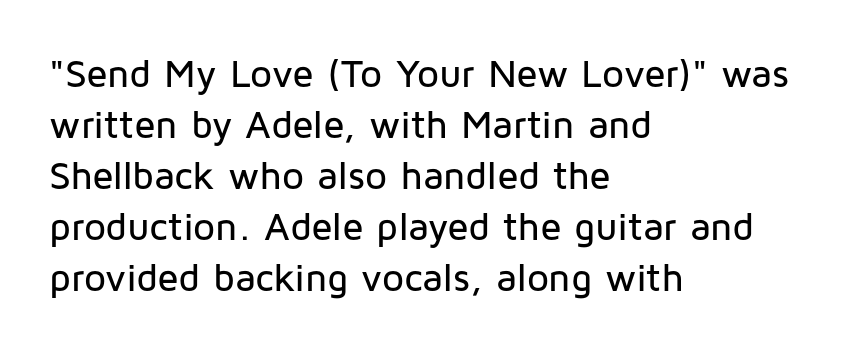
The image shows 39 px sans-serif type, upright; set left-aligned, normal line spacing (1.31x), normal letter spacing, not underlined; low stroke contrast and a medium x-height.
